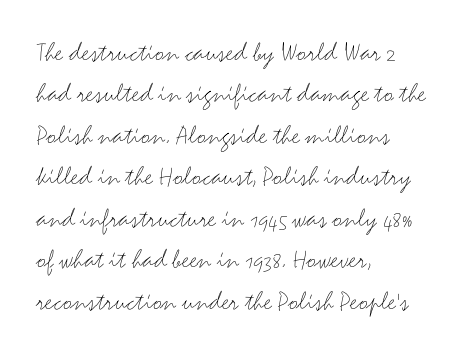
Q: Is the text bold? A: No.
Q: Is the text italic (slanted)? A: Yes.
Q: Is the typeface a serif or a sans-serif typeface? A: Sans-serif.
Q: Is the text underlined? A: No.
Q: How is the paragraph aligned? A: Left-aligned.
Q: Is the spacing between letters normal or unusually wide? A: Normal.
Q: Is the spacing between lines tight, normal or loose? A: Normal.
Q: Width (condensed, normal, or wide)? A: Wide.
Q: Stroke contrast? A: Medium.
Q: x-height? A: Small.
Q: Monospaced? A: No.
